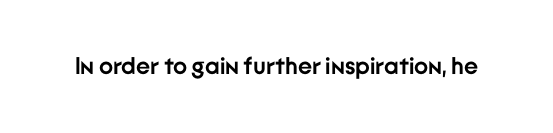
What stands out about the letter spacing? Nothing — it is the standard amount. Upright lettering throughout. Bold? Absolutely — the strokes are thick and heavy. The glyphs are unaccompanied by any horizontal stroke below them.
